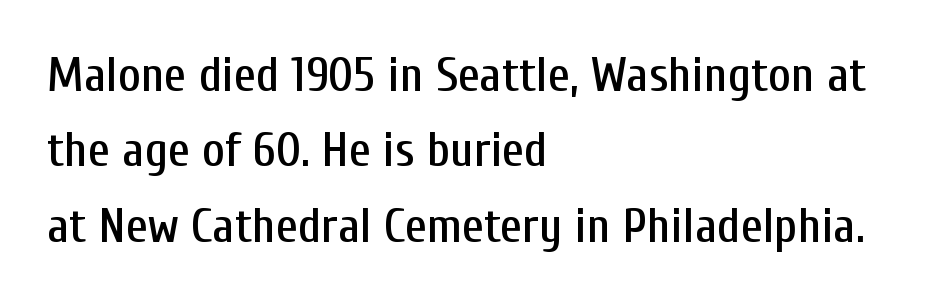
{"serif": "no", "italic": "no", "width": "condensed", "stroke_contrast": "low", "x_height": "medium", "monospaced": "no", "underline": "no", "align": "left", "line_spacing": "normal", "line_spacing_ratio": 1.54, "letter_spacing": "normal", "letter_spacing_em": 0.0, "glyph_px": 49}
